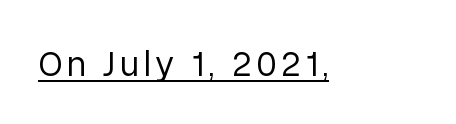
{"serif": "no", "italic": "no", "bold": "no", "weight": "regular", "width": "normal", "stroke_contrast": "low", "x_height": "medium", "monospaced": "no", "underline": "yes", "glyph_px": 36}
